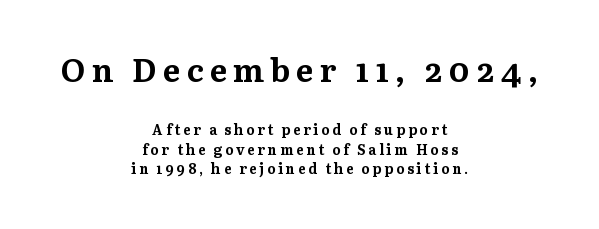
Q: Is the text bold? A: Yes.
Q: Is the text italic (slanted)? A: No, it is upright.
Q: Is the typeface a serif or a sans-serif typeface? A: Serif.
Q: Is the text underlined? A: No.
Q: How is the paragraph aligned? A: Centered.
Q: Is the spacing between letters normal or unusually wide? A: Unusually wide.
Q: Is the spacing between lines tight, normal or loose? A: Normal.
Q: Which block of text is set in a larger size, the first (top) or the second (bottom)? A: The first (top) one.
Q: Width (condensed, normal, or wide)? A: Normal.
Q: Stroke contrast? A: Medium.
Q: x-height? A: Medium.
Q: Monospaced? A: No.
